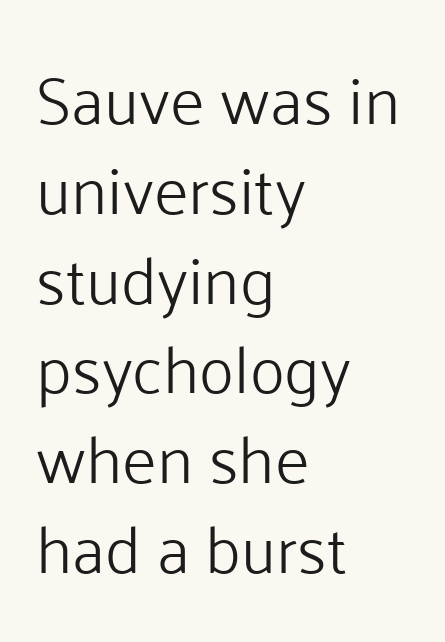
{"serif": "no", "italic": "no", "bold": "no", "weight": "light", "width": "normal", "stroke_contrast": "low", "x_height": "medium", "monospaced": "no", "underline": "no", "align": "left", "line_spacing": "normal", "line_spacing_ratio": 1.36, "letter_spacing": "normal", "letter_spacing_em": 0.0, "glyph_px": 66}
